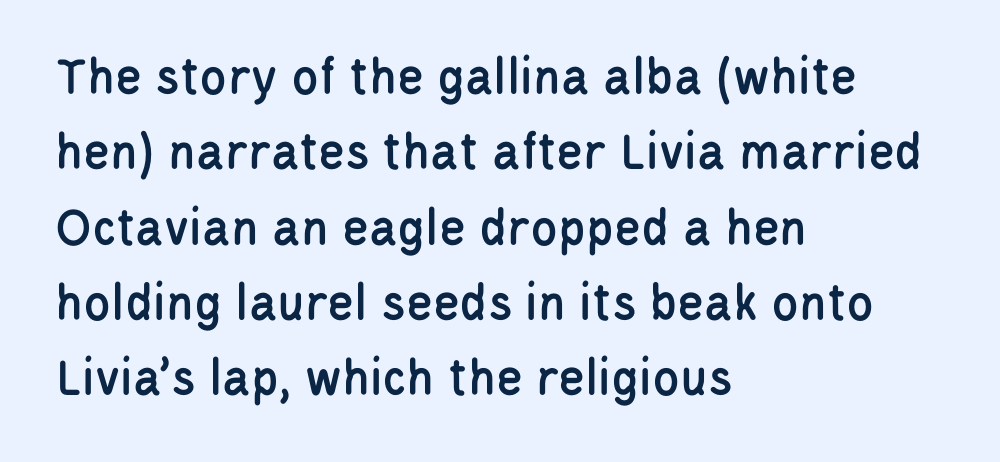
Q: Is the text italic (slanted)? A: No, it is upright.
Q: Is the typeface a serif or a sans-serif typeface? A: Sans-serif.
Q: Is the text underlined? A: No.
Q: How is the paragraph aligned? A: Left-aligned.
Q: Is the spacing between letters normal or unusually wide? A: Normal.
Q: Is the spacing between lines tight, normal or loose? A: Normal.
Q: Width (condensed, normal, or wide)? A: Condensed.
Q: Stroke contrast? A: Low.
Q: x-height? A: Large.
Q: Monospaced? A: No.
